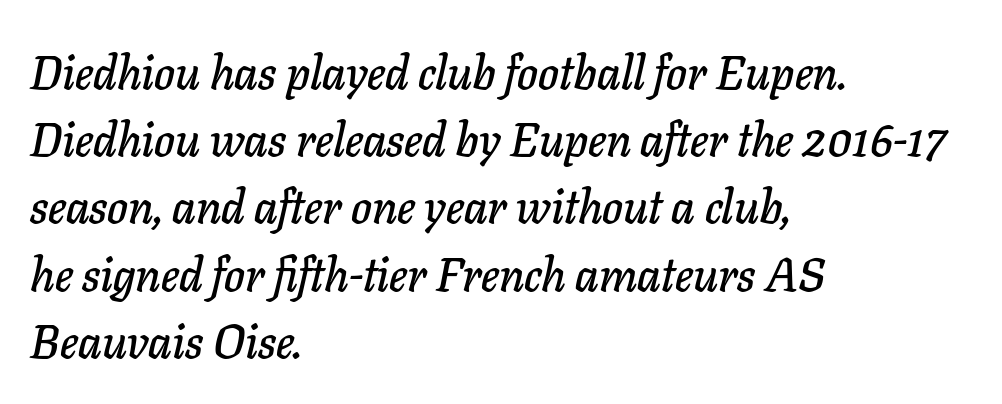
The image shows 47 px text type, italic (leaning right); set left-aligned, normal line spacing (1.43x), normal letter spacing, not underlined; low stroke contrast and a medium x-height.
